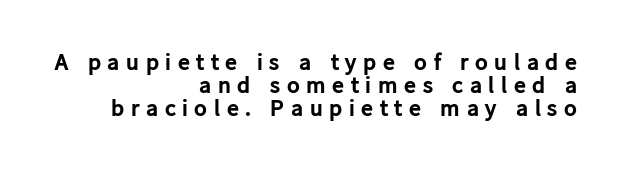
The image shows 24 px bold type, upright; set right-aligned, tight line spacing (0.96x), unusually wide letter spacing (+0.27 em), not underlined.
